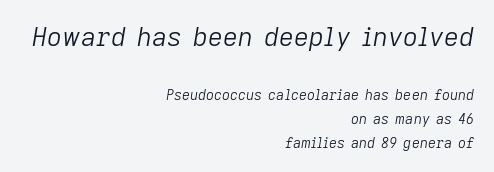
The image shows 26 px text type, italic (leaning right); set right-aligned, line spacing 1.72x, normal letter spacing, not underlined; the first (top) block is 1.86x larger.
